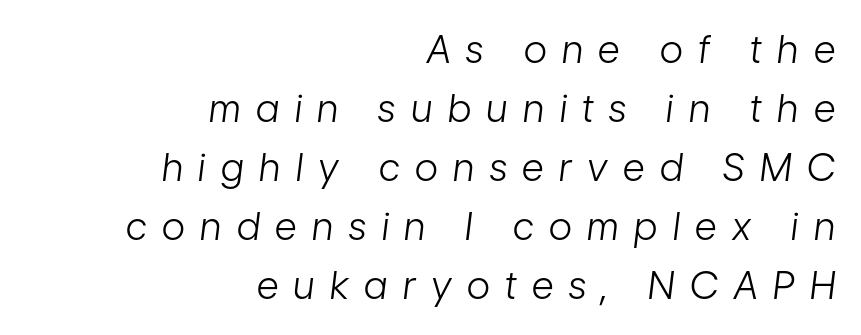
The image shows 38 px light, condensed type, italic (leaning right); set right-aligned, normal line spacing (1.55x), unusually wide letter spacing (+0.41 em), not underlined; low stroke contrast and a medium x-height.
